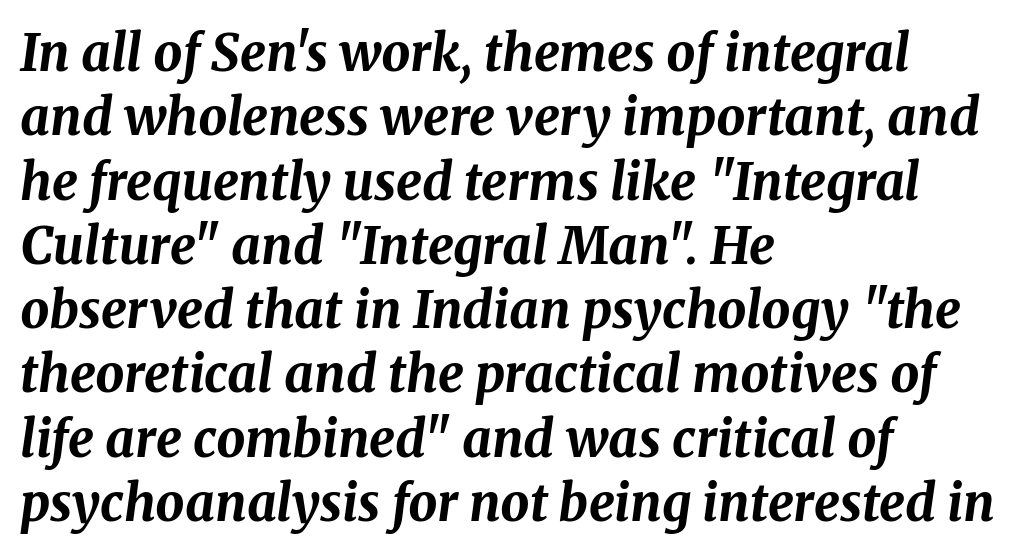
{"italic": "yes", "lean": "right", "slant_degrees": 8, "bold": "yes", "weight": "bold", "width": "normal", "stroke_contrast": "medium", "x_height": "medium", "monospaced": "no", "underline": "no", "align": "left", "line_spacing": "normal", "line_spacing_ratio": 1.26, "letter_spacing": "normal", "letter_spacing_em": 0.0, "glyph_px": 51}
